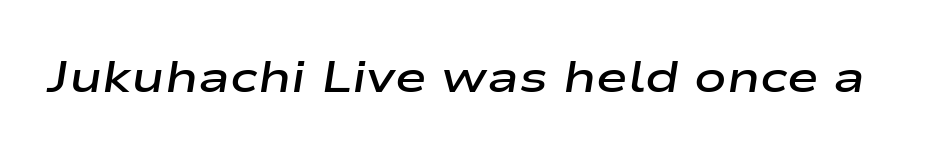
{"italic": "yes", "lean": "right", "slant_degrees": 9, "bold": "semi", "weight": "semibold", "width": "wide", "stroke_contrast": "low", "x_height": "medium", "monospaced": "no", "underline": "no", "letter_spacing": "normal", "letter_spacing_em": 0.0, "glyph_px": 43}
